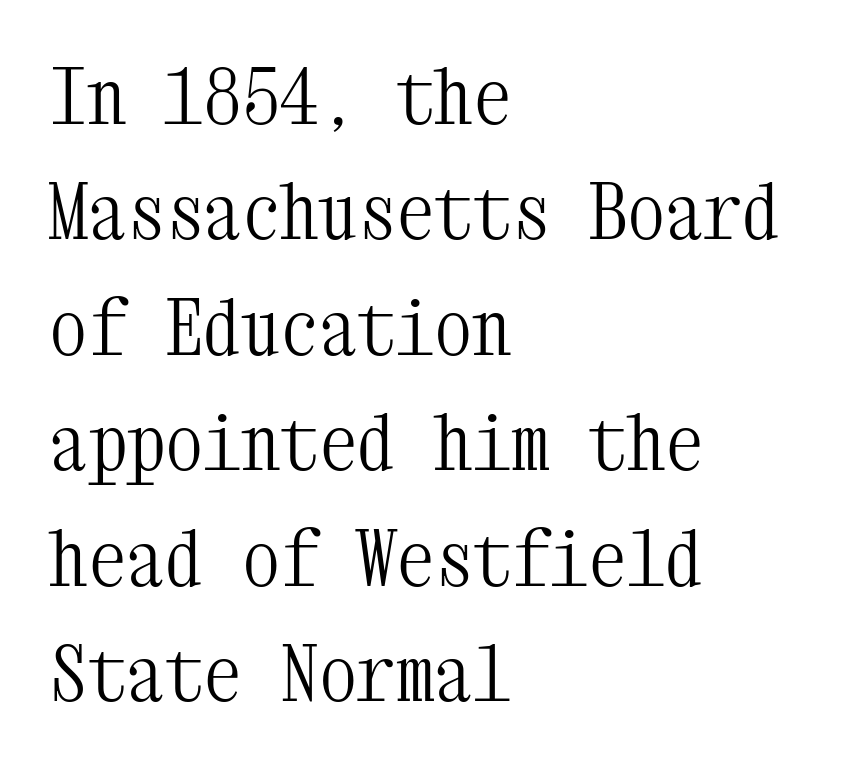
The image shows 77 px light, condensed serif type, upright, monospaced; set left-aligned, normal line spacing (1.5x), normal letter spacing, not underlined; medium stroke contrast and a medium x-height.
